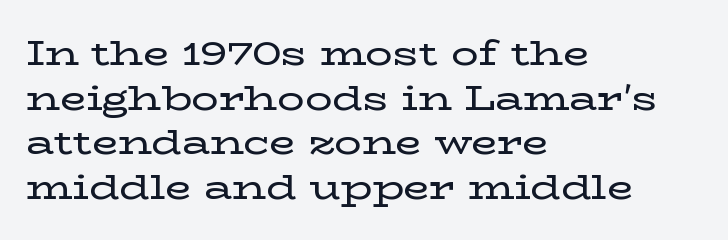
The image shows 34 px wide serif type, upright; set left-aligned, normal line spacing (1.31x), normal letter spacing, not underlined; low stroke contrast and a medium x-height.
